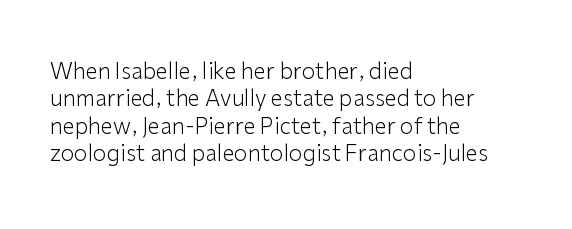
Q: Is the text bold? A: No.
Q: Is the text italic (slanted)? A: No, it is upright.
Q: Is the text underlined? A: No.
Q: How is the paragraph aligned? A: Left-aligned.
Q: Is the spacing between letters normal or unusually wide? A: Normal.
